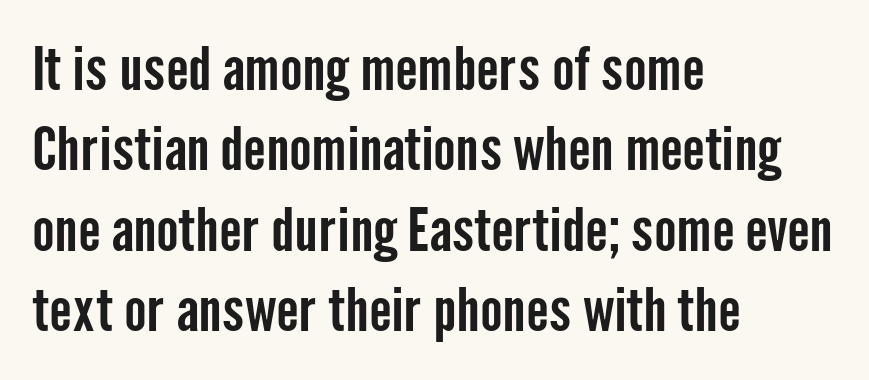
Q: Is the text italic (slanted)? A: No, it is upright.
Q: Is the typeface a serif or a sans-serif typeface? A: Sans-serif.
Q: Is the text underlined? A: No.
Q: How is the paragraph aligned? A: Left-aligned.
Q: Is the spacing between letters normal or unusually wide? A: Normal.
Q: Is the spacing between lines tight, normal or loose? A: Normal.
Q: Width (condensed, normal, or wide)? A: Condensed.
Q: Stroke contrast? A: Low.
Q: x-height? A: Medium.
Q: Monospaced? A: No.
